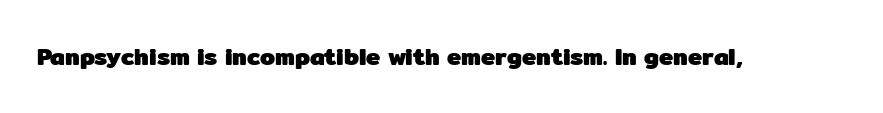
The image shows 24 px bold type, upright; set normal letter spacing, not underlined.
